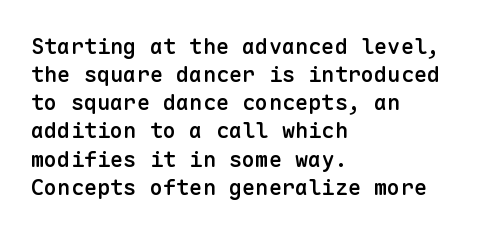
Q: Is the text bold? A: Semi-bold.
Q: Is the text italic (slanted)? A: No, it is upright.
Q: Is the text underlined? A: No.
Q: How is the paragraph aligned? A: Left-aligned.
Q: Is the spacing between letters normal or unusually wide? A: Normal.
Q: Is the spacing between lines tight, normal or loose? A: Normal.
